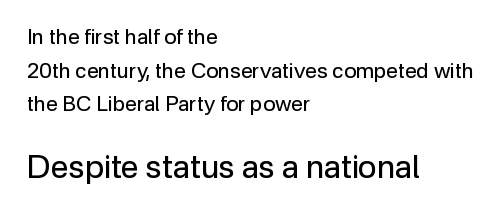
{"serif": "no", "italic": "no", "bold": "no", "weight": "regular", "width": "normal", "stroke_contrast": "low", "x_height": "medium", "monospaced": "no", "underline": "no", "align": "left", "line_spacing": "normal", "line_spacing_ratio": 1.6, "letter_spacing": "normal", "letter_spacing_em": 0.0, "larger_block": "second", "size_ratio": 1.52, "glyph_px": 32}
